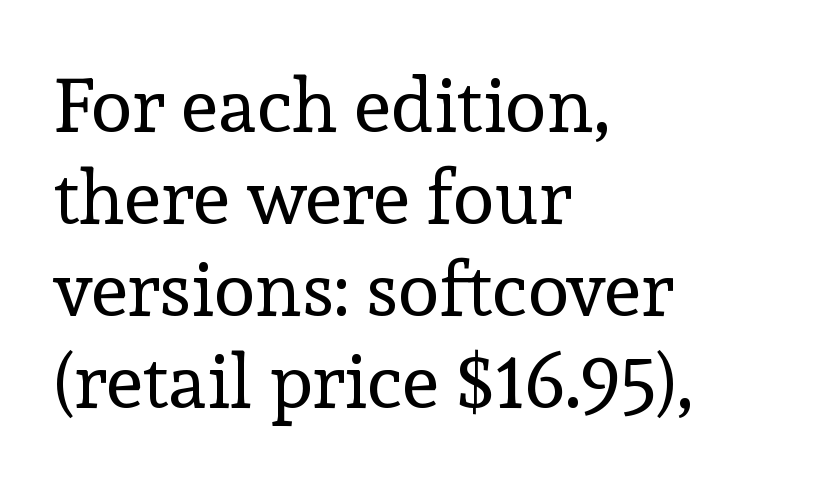
The letters advance in unequal steps, a hallmark of proportional type. Horizontally, the lines are justified to the leading edge only. Font category for this specimen: serif. Observe the ordinary spacing: letters are neighbours, not strangers. This is the regular roman posture of the typeface.
